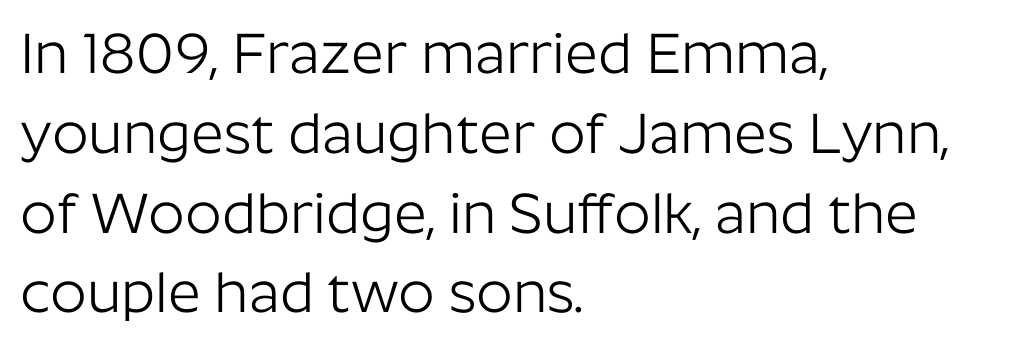
A quiet, ordinary-to-light weight characterises the typeface. The vertical gap from one line to the next is medium. The ragged edge is on the right, which tells us the setting is flush left. Here the glyphs are tracked normally, forming tight word shapes.
